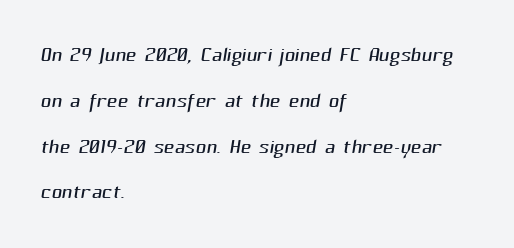
Is this a fixed-width face? No — the glyphs have proportional, varying widths. The block of text has a typical density, with ordinary space between rows. Stems and bowls with no extra thickness — not bold. Between one letter and the next there's only the usual sliver of space. The passage is arranged the way most books set body copy — flush left. Any mark beneath the type? The region is blank.
